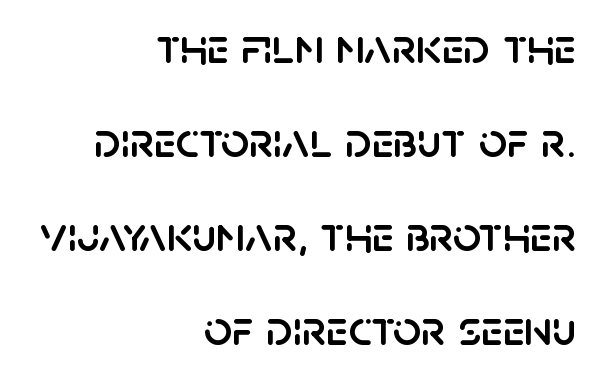
{"serif": "no", "italic": "no", "width": "normal", "stroke_contrast": "low", "x_height": "large", "monospaced": "no", "underline": "no", "align": "right", "line_spacing_ratio": 1.88, "letter_spacing": "normal", "letter_spacing_em": 0.0, "glyph_px": 50}
